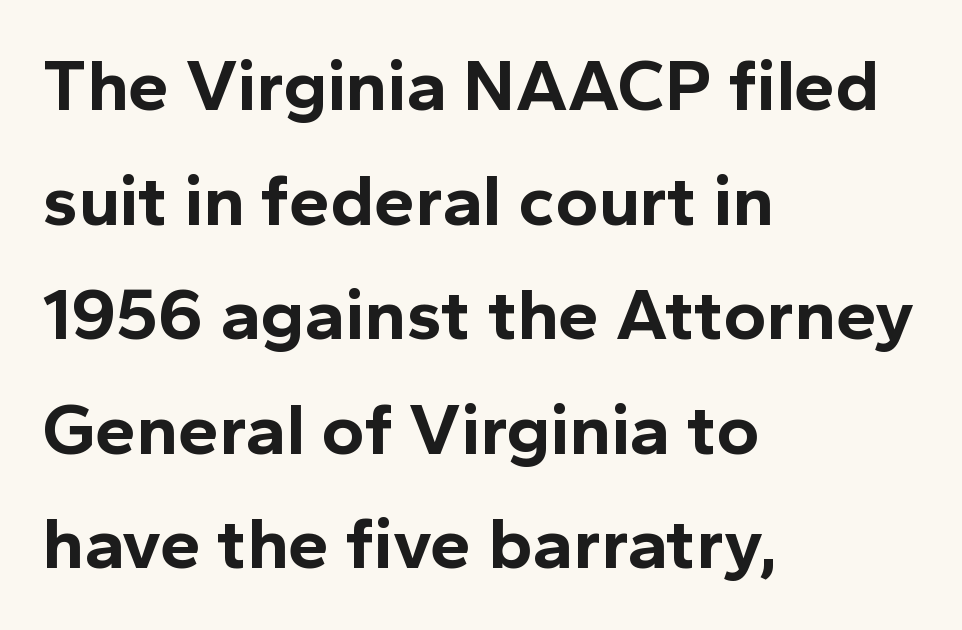
{"serif": "no", "italic": "no", "bold": "yes", "weight": "bold", "width": "normal", "x_height": "medium", "monospaced": "no", "underline": "no", "align": "left", "line_spacing": "normal", "line_spacing_ratio": 1.57, "letter_spacing": "normal", "letter_spacing_em": 0.0, "glyph_px": 73}
